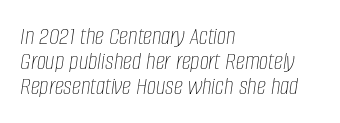
Q: Is the text bold? A: No.
Q: Is the text italic (slanted)? A: Yes, it leans right by about 8 degrees.
Q: Is the text underlined? A: No.
Q: How is the paragraph aligned? A: Left-aligned.
Q: Is the spacing between letters normal or unusually wide? A: Normal.
Q: Is the spacing between lines tight, normal or loose? A: Tight.
